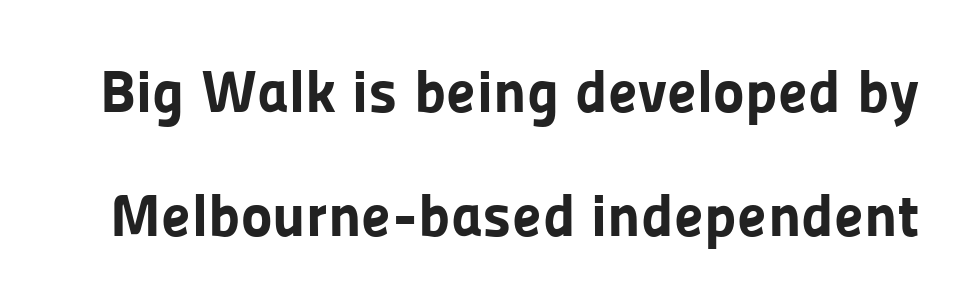
Q: Is the text bold? A: Yes.
Q: Is the text italic (slanted)? A: No, it is upright.
Q: Is the typeface a serif or a sans-serif typeface? A: Sans-serif.
Q: Is the text underlined? A: No.
Q: Is the spacing between letters normal or unusually wide? A: Normal.
Q: Is the spacing between lines tight, normal or loose? A: Loose.
Q: Width (condensed, normal, or wide)? A: Normal.
Q: Stroke contrast? A: Low.
Q: x-height? A: Medium.
Q: Monospaced? A: No.
